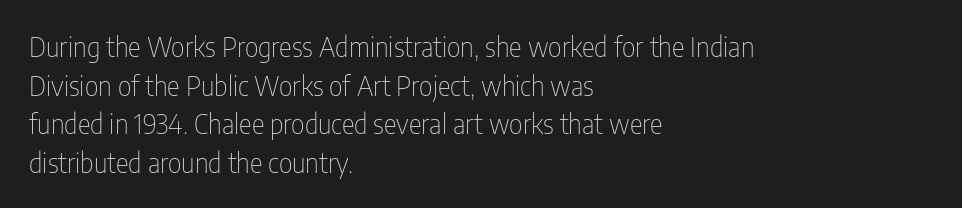
{"italic": "no", "bold": "no", "underline": "no", "align": "left", "line_spacing": "normal", "line_spacing_ratio": 1.43, "letter_spacing": "normal", "letter_spacing_em": 0.0, "glyph_px": 27}
